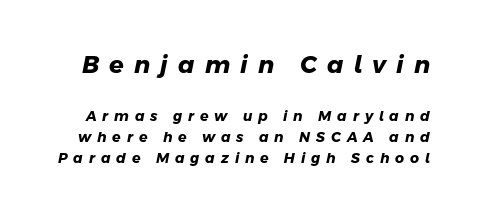
A dark, heavy texture on the line: the type is bold. There is plenty of visible air inserted between adjacent glyphs. Check under the words: just untouched page. Summary of vertical rhythm: regular, with standard interline spacing. These two chunks differ in scale, with the top chunk taking the larger measure.
